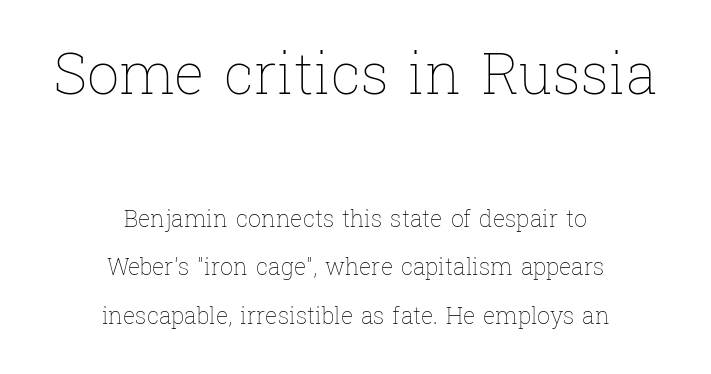
{"italic": "no", "bold": "no", "weight": "thin", "width": "normal", "stroke_contrast": "low", "x_height": "medium", "monospaced": "no", "underline": "no", "align": "center", "line_spacing": "loose", "line_spacing_ratio": 2.11, "letter_spacing": "normal", "letter_spacing_em": 0.0, "larger_block": "first", "size_ratio": 2.48, "glyph_px": 57}
